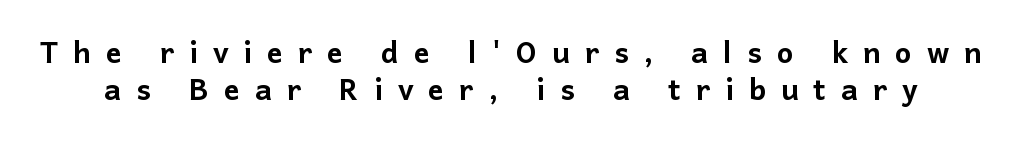
{"serif": "no", "italic": "no", "width": "normal", "stroke_contrast": "low", "x_height": "medium", "monospaced": "no", "underline": "no", "line_spacing": "tight", "line_spacing_ratio": 0.95, "letter_spacing": "wide", "letter_spacing_em": 0.38, "glyph_px": 39}
